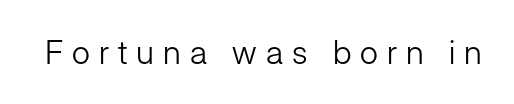
{"serif": "no", "italic": "no", "bold": "no", "weight": "light", "width": "normal", "stroke_contrast": "low", "x_height": "medium", "monospaced": "no", "underline": "no", "letter_spacing": "wide", "letter_spacing_em": 0.27, "glyph_px": 33}
